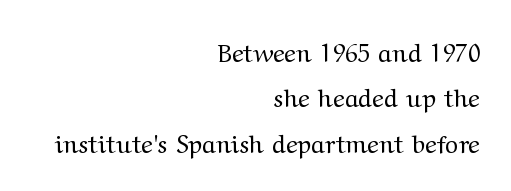
The image shows 25 px text type, upright; set right-aligned, line spacing 1.82x, normal letter spacing, not underlined.
